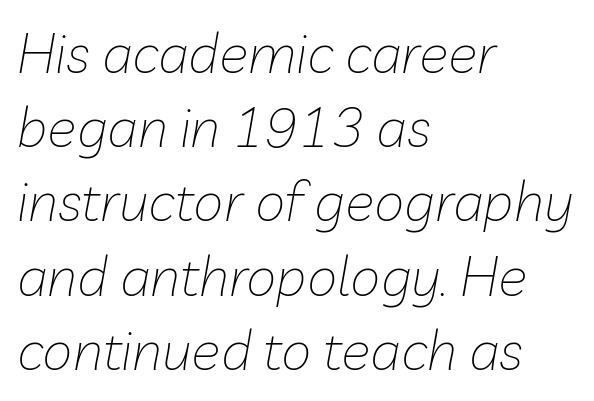
Rendered with sloped, italic letterforms. You could call the tracking neutral — neither tight nor loose. These glyphs show unthickened strokes, regular width or finer. Whoever set this chose a conventional vertical rhythm. Varying glyph widths throughout — classic text-font behaviour. The string is rendered with underlining switched off.
